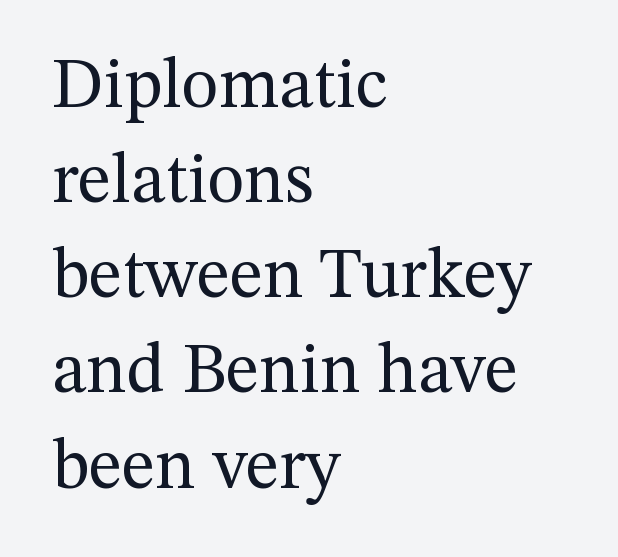
Q: Is the text bold? A: No.
Q: Is the text italic (slanted)? A: No, it is upright.
Q: Is the typeface a serif or a sans-serif typeface? A: Serif.
Q: Is the text underlined? A: No.
Q: How is the paragraph aligned? A: Left-aligned.
Q: Is the spacing between letters normal or unusually wide? A: Normal.
Q: Is the spacing between lines tight, normal or loose? A: Normal.
Q: Width (condensed, normal, or wide)? A: Normal.
Q: Stroke contrast? A: Medium.
Q: x-height? A: Medium.
Q: Monospaced? A: No.
